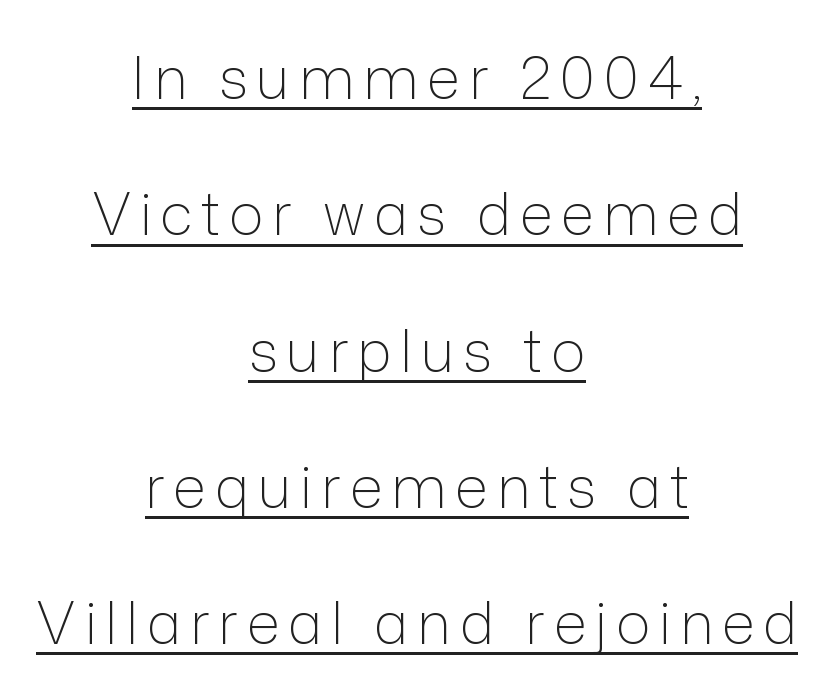
{"serif": "no", "italic": "no", "bold": "no", "weight": "light", "width": "normal", "stroke_contrast": "low", "x_height": "medium", "monospaced": "no", "underline": "yes", "align": "center", "line_spacing": "loose", "line_spacing_ratio": 2.35, "glyph_px": 58}
